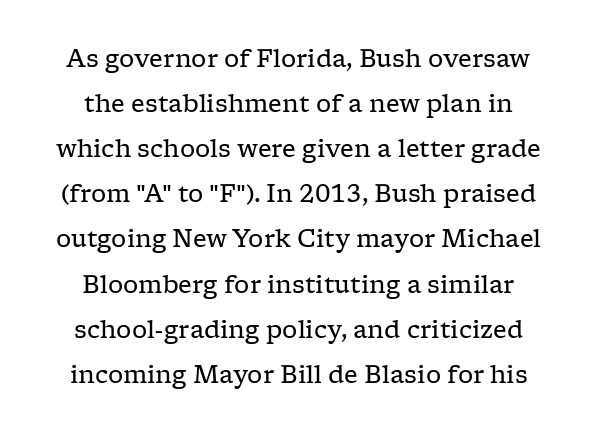
{"italic": "no", "bold": "no", "underline": "no", "line_spacing_ratio": 1.88, "letter_spacing": "normal", "letter_spacing_em": 0.0, "glyph_px": 24}
